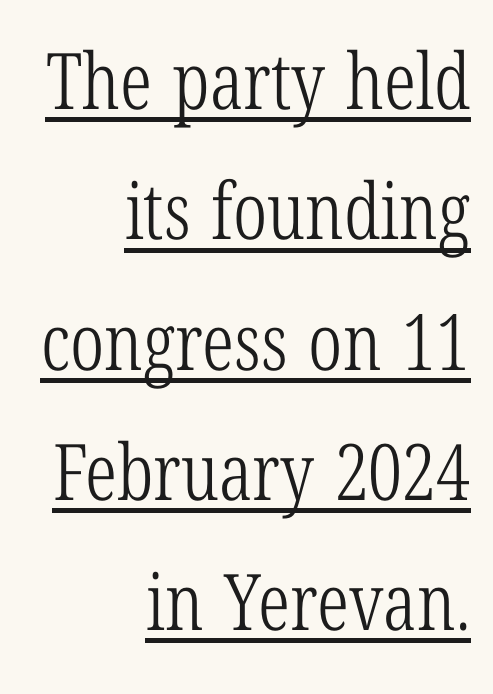
{"serif": "yes", "italic": "no", "bold": "no", "weight": "light", "width": "condensed", "stroke_contrast": "low", "x_height": "medium", "monospaced": "no", "underline": "yes", "align": "right", "line_spacing": "normal", "line_spacing_ratio": 1.67, "letter_spacing": "normal", "letter_spacing_em": 0.0, "glyph_px": 78}
